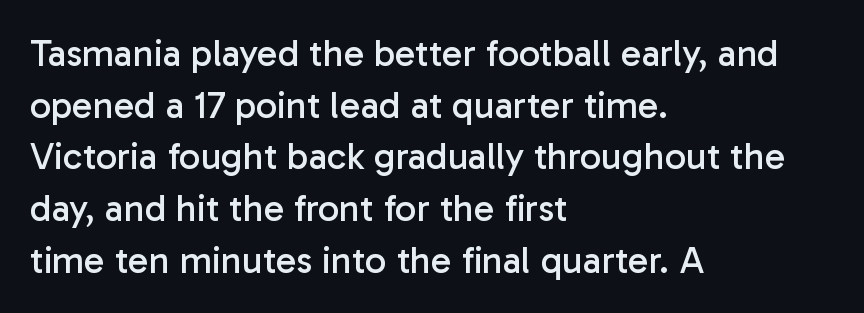
Do the characters align in a grid? No, the font is proportional. Letters rest on an invisible, unmarked baseline. The setting favours the left margin, as ordinary paragraphs usually do. Baseline-to-baseline distance is the conventional proportion of letter height.
